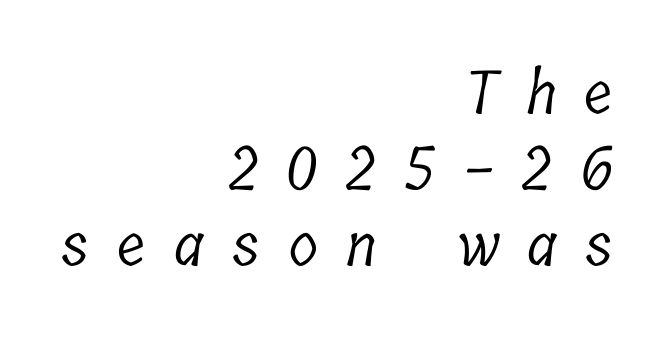
Each new line begins a customary step beneath the previous one. A typesetter would label this face a serif. Students, note that the glyphs here are deliberately spaced far apart. Note the varied advance widths — an 'i' is clearly narrower than an 'm'. Notice how the passage keeps a crisp vertical edge on the right only.
